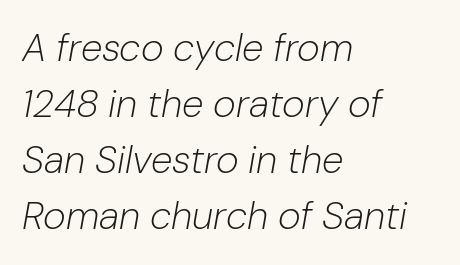
The image shows 39 px light type, italic (leaning right); set left-aligned, normal line spacing (1.44x), normal letter spacing, not underlined; low stroke contrast and a medium x-height.
